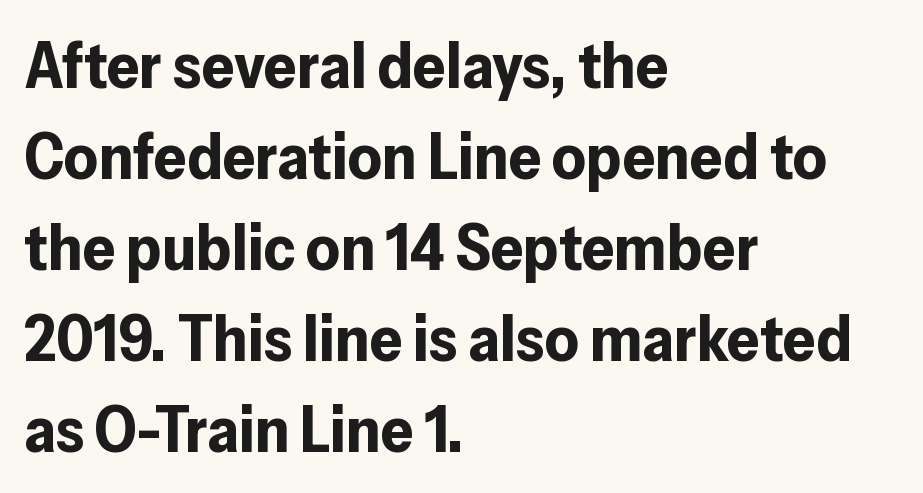
Q: Is the text bold? A: Yes.
Q: Is the text italic (slanted)? A: No, it is upright.
Q: Is the typeface a serif or a sans-serif typeface? A: Sans-serif.
Q: Is the text underlined? A: No.
Q: How is the paragraph aligned? A: Left-aligned.
Q: Is the spacing between letters normal or unusually wide? A: Normal.
Q: Is the spacing between lines tight, normal or loose? A: Normal.
Q: Width (condensed, normal, or wide)? A: Normal.
Q: Stroke contrast? A: Low.
Q: x-height? A: Medium.
Q: Monospaced? A: No.
